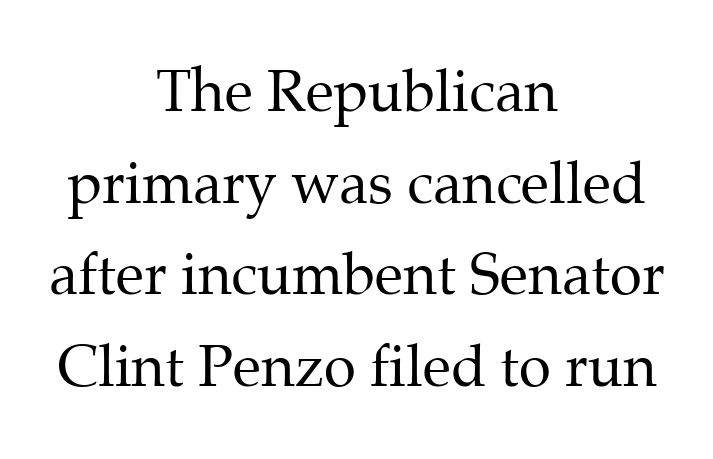
How would I describe the line gaps? Plain and ordinary. Leftover space on each line is divided equally before and after the words. This sample has the flowing, uneven cadence of proportional lettering. Designer's note — italics off, roman on. You can tell from the footed stems that serif type was used.
